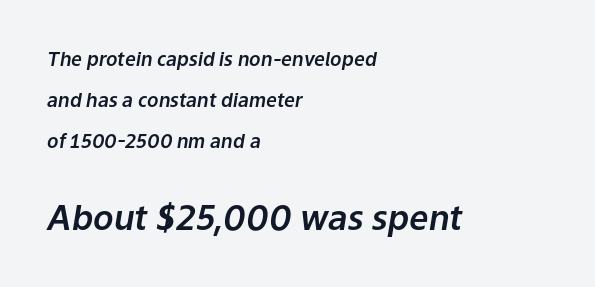
Q: Is the text italic (slanted)? A: Yes, it leans right by about 9 degrees.
Q: Is the text underlined? A: No.
Q: How is the paragraph aligned? A: Left-aligned.
Q: Is the spacing between letters normal or unusually wide? A: Normal.
Q: Is the spacing between lines tight, normal or loose? A: Loose.
Q: Which block of text is set in a larger size, the first (top) or the second (bottom)? A: The second (bottom) one.
Q: Width (condensed, normal, or wide)? A: Normal.
Q: Stroke contrast? A: Low.
Q: x-height? A: Medium.
Q: Monospaced? A: No.
